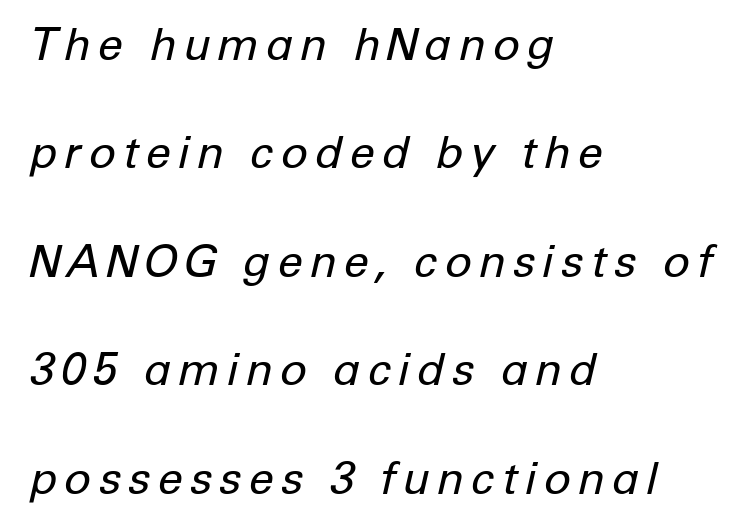
{"italic": "yes", "lean": "right", "slant_degrees": 12, "bold": "no", "weight": "regular", "width": "normal", "stroke_contrast": "low", "x_height": "medium", "monospaced": "no", "underline": "no", "align": "left", "line_spacing": "loose", "line_spacing_ratio": 2.41, "glyph_px": 45}
